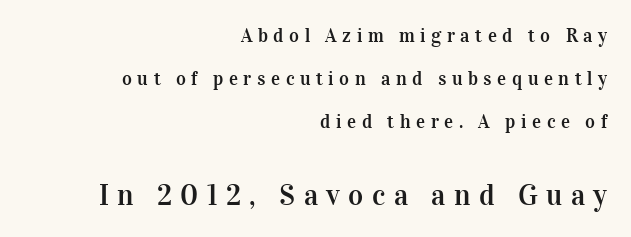
{"serif": "yes", "italic": "no", "width": "normal", "stroke_contrast": "high", "x_height": "medium", "monospaced": "no", "underline": "no", "align": "right", "line_spacing": "loose", "line_spacing_ratio": 2.27, "letter_spacing": "wide", "letter_spacing_em": 0.29, "larger_block": "second", "size_ratio": 1.53, "glyph_px": 29}
